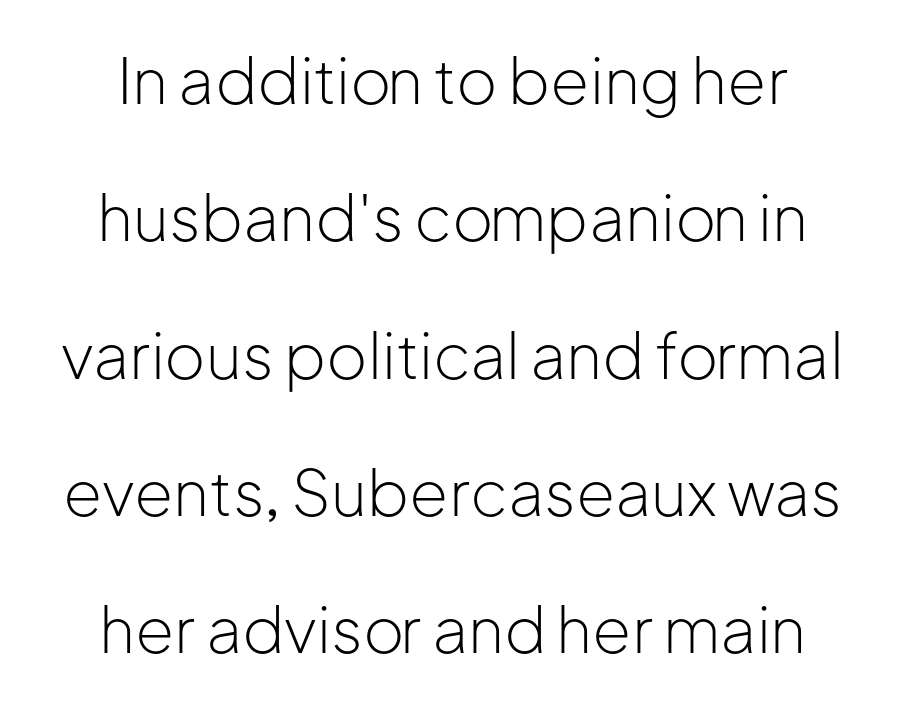
Nobody drew a line under any word here. The passage shown has conventional tracking throughout. Nothing sits at the stroke ends, so this counts as sans-serif. How would I describe the line gaps? Wide and relaxed.
